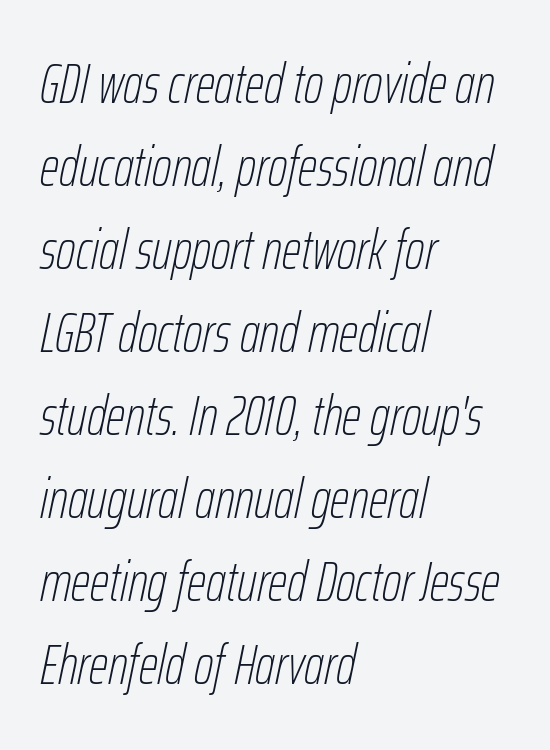
Q: Is the text bold? A: No.
Q: Is the text italic (slanted)? A: Yes, it leans right by about 12 degrees.
Q: Is the text underlined? A: No.
Q: How is the paragraph aligned? A: Left-aligned.
Q: Is the spacing between letters normal or unusually wide? A: Normal.
Q: Is the spacing between lines tight, normal or loose? A: Normal.
Q: Width (condensed, normal, or wide)? A: Condensed.
Q: Stroke contrast? A: Low.
Q: x-height? A: Medium.
Q: Monospaced? A: No.
